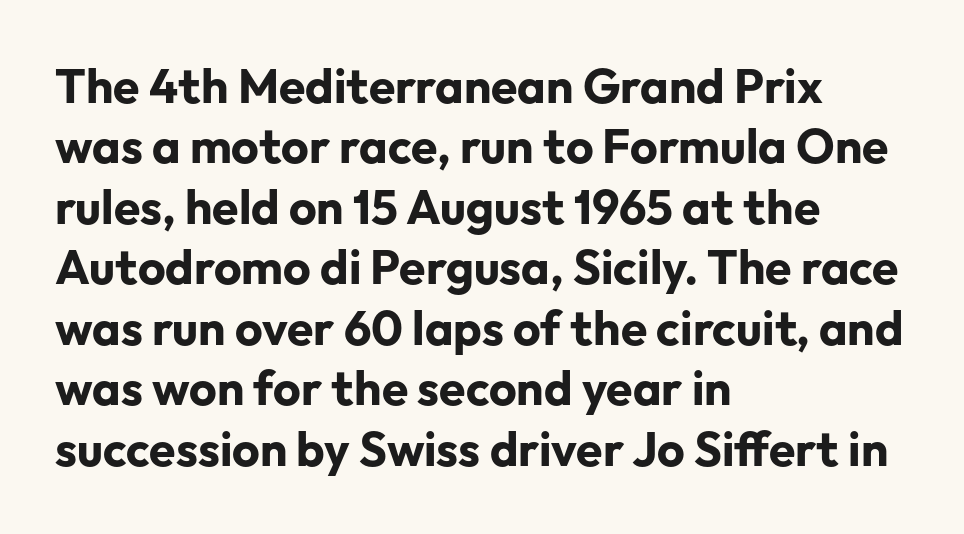
This is the regular roman posture of the typeface. The letters carry no serifs — their stems end cleanly without finishing strokes. Observe the ordinary spacing: letters are neighbours, not strangers. The area under the type is left untouched. Stroke thickness is high; the sample reads as a true bold. The lines sit at an ordinary, default distance from one another.
